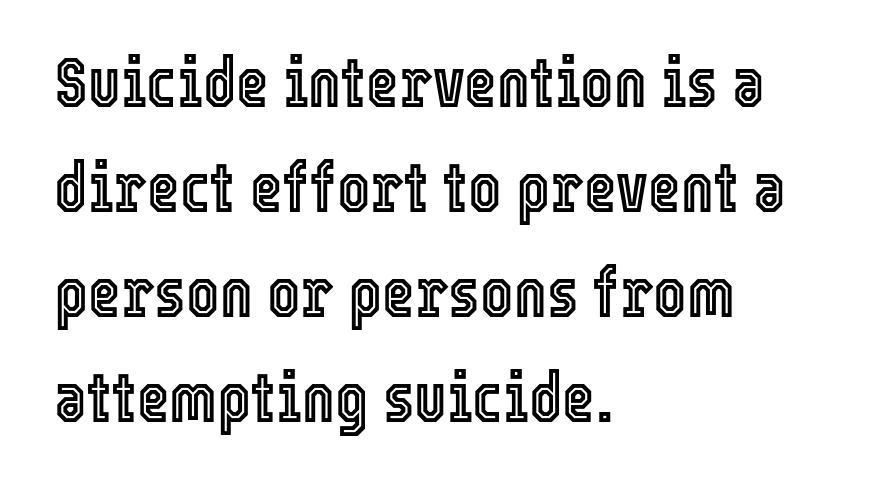
The face used here is rendered with its standard letterfit. This sample keeps an unexceptional amount of space between lines. The gap between lines stays unmarked. The passage shown is typed in a proportional face where columns would drift.
